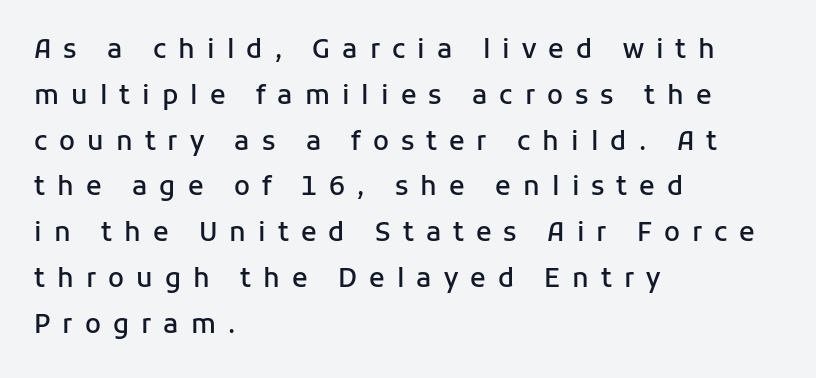
The image shows 26 px text type, upright; set left-aligned, line spacing 1.76x, unusually wide letter spacing (+0.46 em), not underlined.
